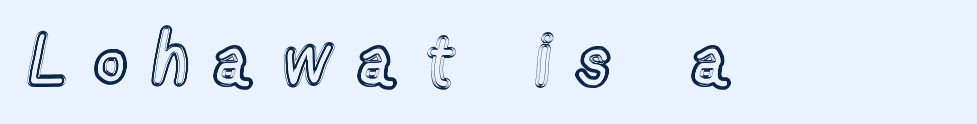
Q: Is the text italic (slanted)? A: Yes.
Q: Is the text underlined? A: No.
Q: Is the spacing between letters normal or unusually wide? A: Unusually wide.
Q: Width (condensed, normal, or wide)? A: Condensed.
Q: x-height? A: Medium.
Q: Monospaced? A: No.
